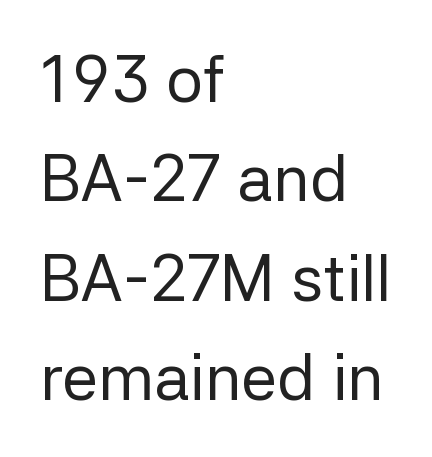
The cut favours lightness, reaching ordinary text weight at its darkest. These lines are set flush left with a ragged right edge. The typeface chosen for these lines omits serifs. The type is set solid horizontally, with unmodified tracking.
